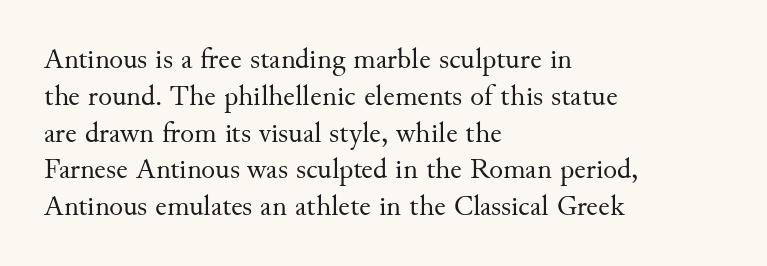
{"serif": "yes", "italic": "no", "bold": "no", "weight": "regular", "width": "normal", "stroke_contrast": "medium", "x_height": "small", "monospaced": "no", "underline": "no", "align": "left", "line_spacing": "normal", "line_spacing_ratio": 1.27, "letter_spacing": "normal", "letter_spacing_em": 0.0, "glyph_px": 29}
